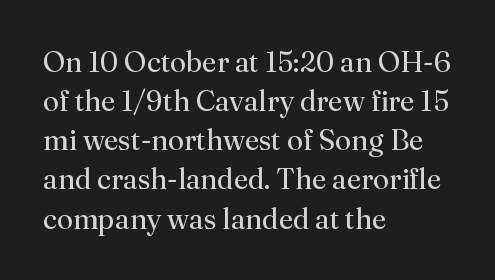
Q: Is the text bold? A: No.
Q: Is the text italic (slanted)? A: No, it is upright.
Q: Is the typeface a serif or a sans-serif typeface? A: Serif.
Q: Is the text underlined? A: No.
Q: How is the paragraph aligned? A: Left-aligned.
Q: Is the spacing between letters normal or unusually wide? A: Normal.
Q: Is the spacing between lines tight, normal or loose? A: Normal.
Q: Width (condensed, normal, or wide)? A: Normal.
Q: Stroke contrast? A: Medium.
Q: x-height? A: Small.
Q: Monospaced? A: No.
